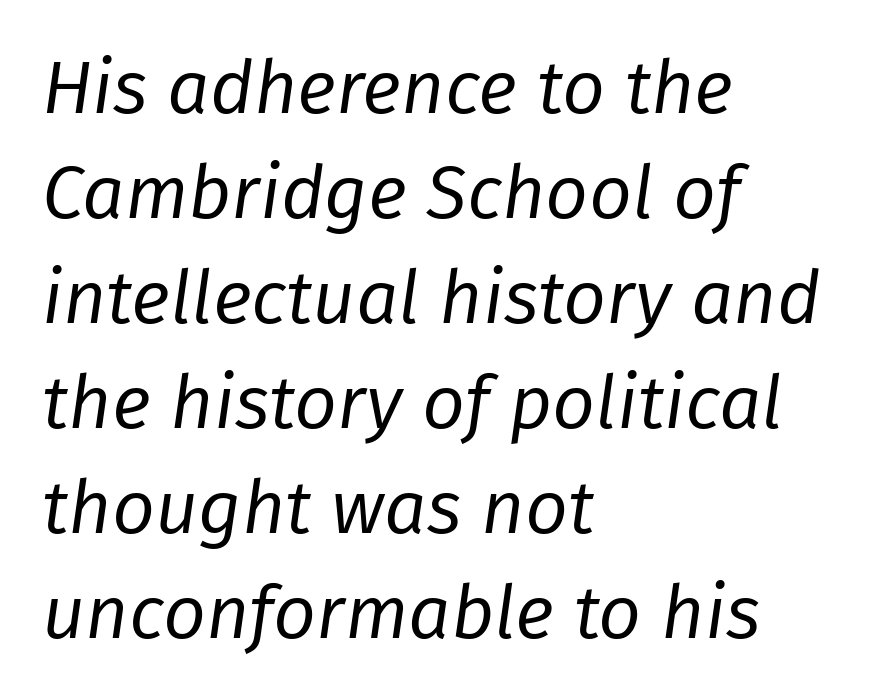
The axis of the letterforms is tilted away from vertical. You could call the tracking neutral — neither tight nor loose. Stems and bowls with no extra thickness — not bold. All the whitespace from short lines collects on the right. Varying glyph widths throughout — classic text-font behaviour.
